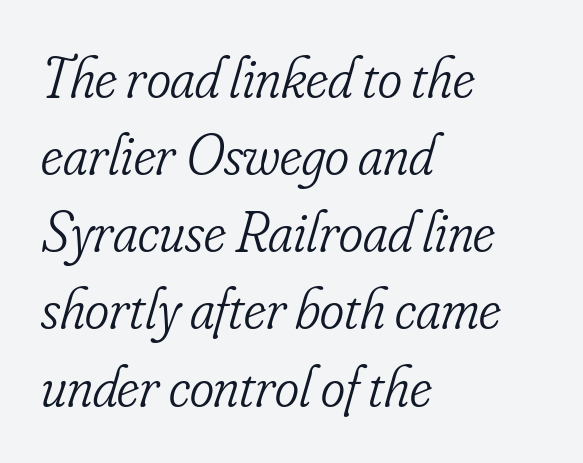
Q: Is the text bold? A: No.
Q: Is the text italic (slanted)? A: Yes, it leans right by about 16 degrees.
Q: Is the typeface a serif or a sans-serif typeface? A: Serif.
Q: Is the text underlined? A: No.
Q: How is the paragraph aligned? A: Left-aligned.
Q: Is the spacing between letters normal or unusually wide? A: Normal.
Q: Is the spacing between lines tight, normal or loose? A: Normal.
Q: Width (condensed, normal, or wide)? A: Condensed.
Q: Stroke contrast? A: Low.
Q: x-height? A: Small.
Q: Monospaced? A: No.
